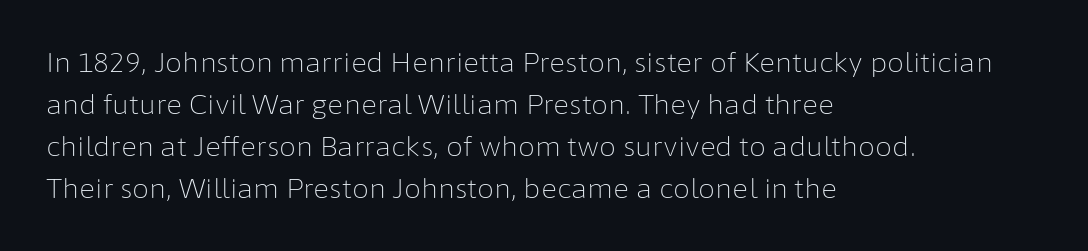
The image shows 27 px text type, upright; set left-aligned, normal line spacing (1.56x), normal letter spacing, not underlined.
